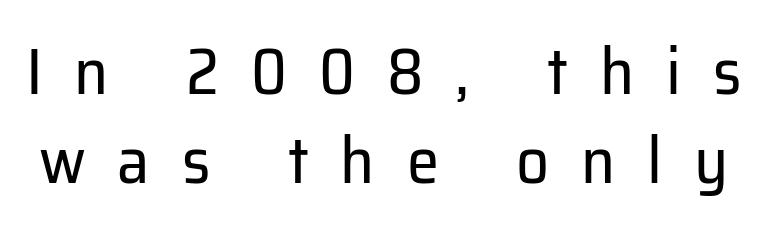
{"serif": "no", "italic": "no", "bold": "no", "weight": "regular", "width": "normal", "stroke_contrast": "low", "x_height": "medium", "monospaced": "no", "underline": "no", "line_spacing": "normal", "line_spacing_ratio": 1.37, "letter_spacing": "wide", "letter_spacing_em": 0.49, "glyph_px": 65}
